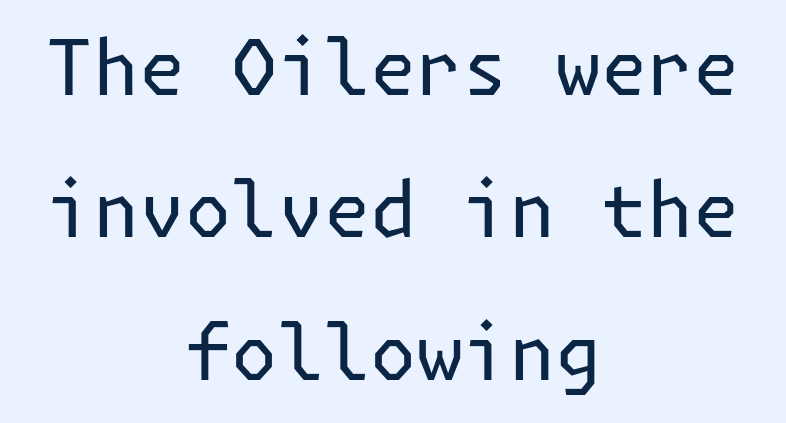
Designer's note — italics off, roman on. Descender tails drop into unmarked territory. These lines stack symmetrically, like a column narrowing and widening about its center. These lines are composed in type without serifs. The characters are drawn with everyday or finer stroke widths.
